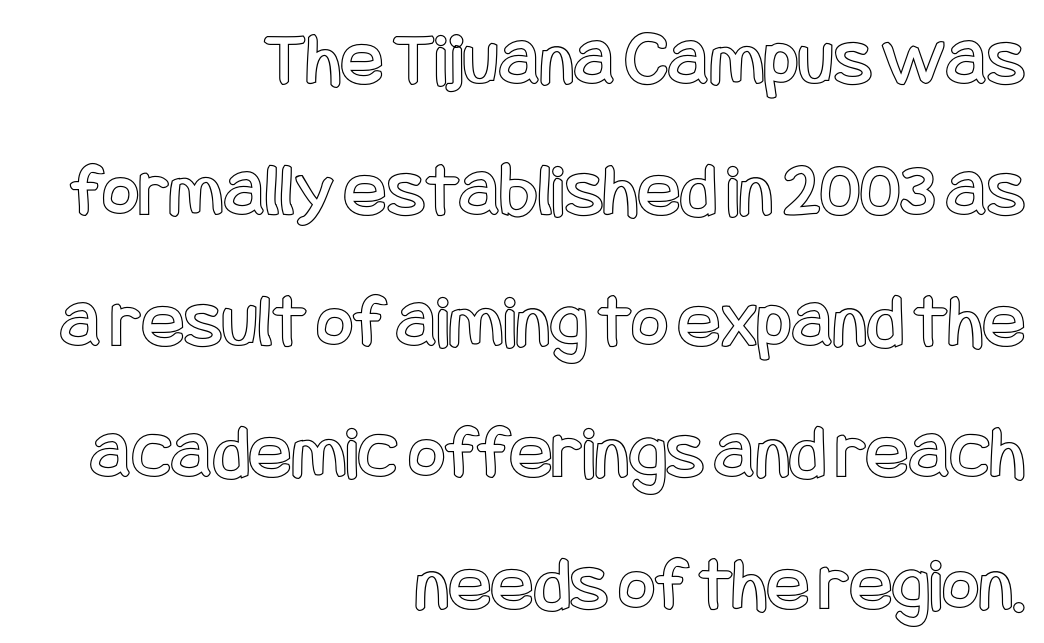
Compared with a flush-left layout, this one pins lines to the opposite, right side. Interline gaps are of average width in this sample. Nothing unusual about the tracking: characters are spaced as the font intends. The type sits square on the baseline with zero lean. Plain, unruled lines of type.
